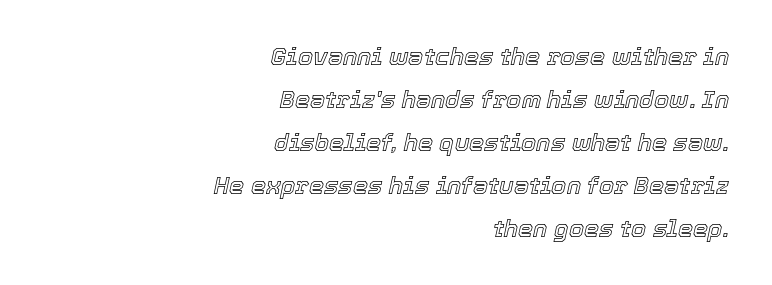
Q: Is the text italic (slanted)? A: Yes, it leans right by about 12 degrees.
Q: Is the text underlined? A: No.
Q: How is the paragraph aligned? A: Right-aligned.
Q: Is the spacing between letters normal or unusually wide? A: Normal.
